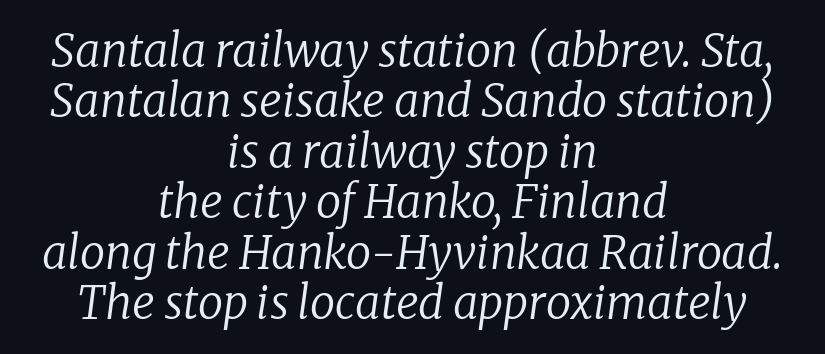
Q: Is the text bold? A: No.
Q: Is the text italic (slanted)? A: Yes, it leans right by about 8 degrees.
Q: Is the typeface a serif or a sans-serif typeface? A: Serif.
Q: Is the text underlined? A: No.
Q: How is the paragraph aligned? A: Centered.
Q: Is the spacing between letters normal or unusually wide? A: Normal.
Q: Is the spacing between lines tight, normal or loose? A: Tight.
Q: Width (condensed, normal, or wide)? A: Normal.
Q: Stroke contrast? A: Low.
Q: x-height? A: Medium.
Q: Monospaced? A: No.
